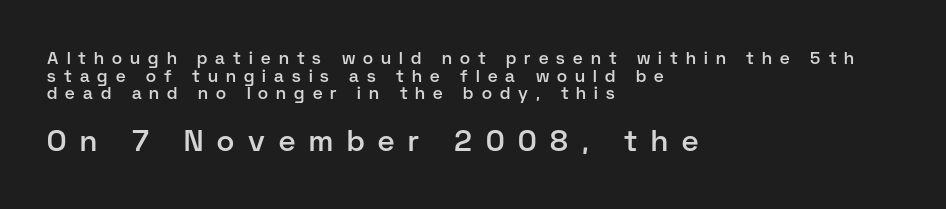
Q: Is the text bold? A: Semi-bold.
Q: Is the text italic (slanted)? A: No, it is upright.
Q: Is the typeface a serif or a sans-serif typeface? A: Sans-serif.
Q: Is the text underlined? A: No.
Q: How is the paragraph aligned? A: Left-aligned.
Q: Is the spacing between letters normal or unusually wide? A: Unusually wide.
Q: Is the spacing between lines tight, normal or loose? A: Tight.
Q: Which block of text is set in a larger size, the first (top) or the second (bottom)? A: The second (bottom) one.
Q: Width (condensed, normal, or wide)? A: Normal.
Q: Stroke contrast? A: Low.
Q: x-height? A: Medium.
Q: Monospaced? A: No.
